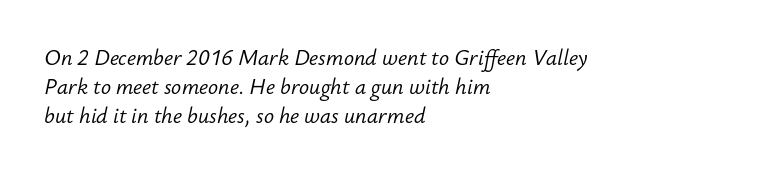
Vertical stems look standard width or narrower in stroke. Descender tails drop into unmarked territory. The leading is moderate, giving the passage an even texture. It's the slanting kind of type. The letters sit at their default tracking, neither squeezed nor spread. Each line starts at the same left margin while the right side varies.
